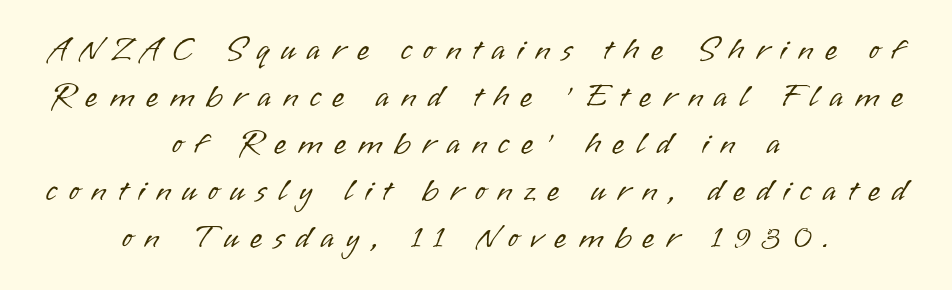
Q: Is the text bold? A: No.
Q: Is the text italic (slanted)? A: Yes.
Q: Is the typeface a serif or a sans-serif typeface? A: Sans-serif.
Q: Is the text underlined? A: No.
Q: How is the paragraph aligned? A: Centered.
Q: Is the spacing between letters normal or unusually wide? A: Unusually wide.
Q: Is the spacing between lines tight, normal or loose? A: Normal.
Q: Width (condensed, normal, or wide)? A: Normal.
Q: Stroke contrast? A: Low.
Q: x-height? A: Small.
Q: Monospaced? A: No.
